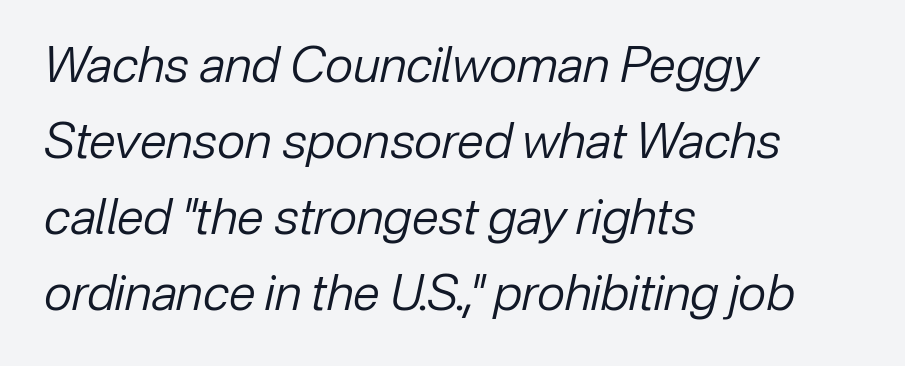
{"italic": "yes", "lean": "right", "slant_degrees": 12, "bold": "no", "weight": "regular", "width": "normal", "stroke_contrast": "low", "x_height": "medium", "monospaced": "no", "underline": "no", "align": "left", "line_spacing": "normal", "line_spacing_ratio": 1.55, "letter_spacing": "normal", "letter_spacing_em": 0.0, "glyph_px": 49}
